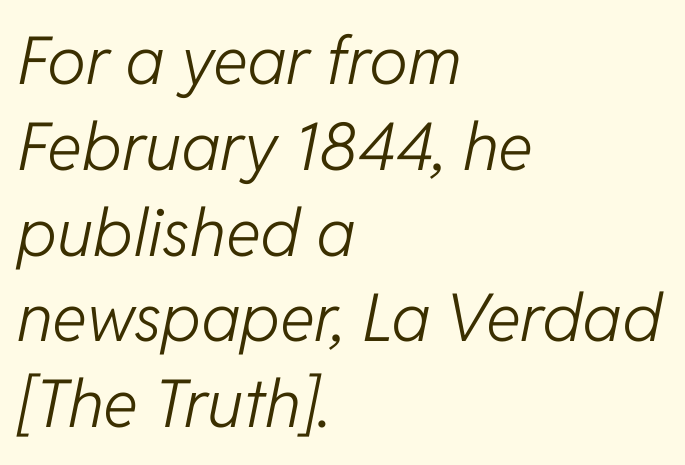
Q: Is the text bold? A: No.
Q: Is the text italic (slanted)? A: Yes, it leans right by about 11 degrees.
Q: Is the text underlined? A: No.
Q: How is the paragraph aligned? A: Left-aligned.
Q: Is the spacing between letters normal or unusually wide? A: Normal.
Q: Is the spacing between lines tight, normal or loose? A: Normal.
Q: Width (condensed, normal, or wide)? A: Normal.
Q: Stroke contrast? A: Low.
Q: x-height? A: Medium.
Q: Monospaced? A: No.
